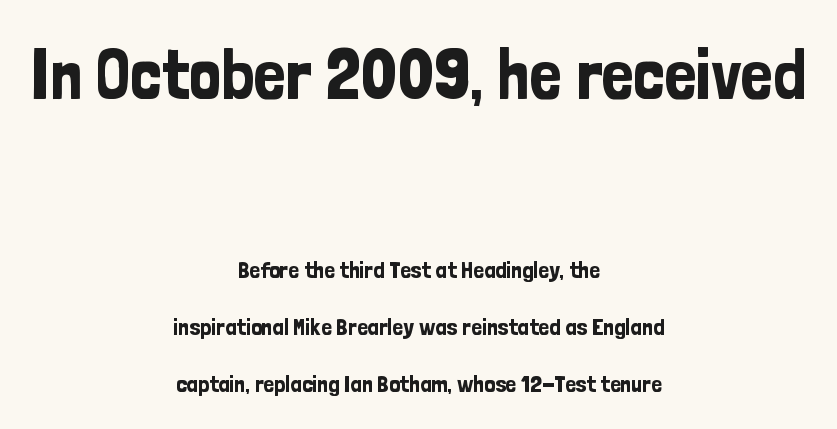
Tracking value appears to be zero — textbook default spacing. Underline: absent. Is this a fixed-width face? No — the glyphs have proportional, varying widths. This rendering uses center alignment, leaving both contours irregular but symmetric.
